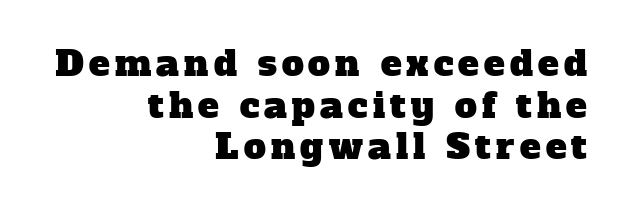
The image shows 35 px serif type; set right-aligned, line spacing 1.19x, not underlined; low stroke contrast and a medium x-height.
